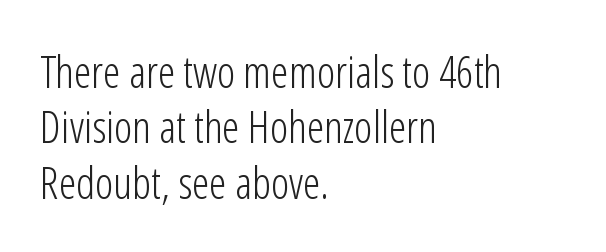
Q: Is the text bold? A: No.
Q: Is the text italic (slanted)? A: No, it is upright.
Q: Is the typeface a serif or a sans-serif typeface? A: Sans-serif.
Q: Is the text underlined? A: No.
Q: How is the paragraph aligned? A: Left-aligned.
Q: Is the spacing between letters normal or unusually wide? A: Normal.
Q: Is the spacing between lines tight, normal or loose? A: Normal.
Q: Width (condensed, normal, or wide)? A: Condensed.
Q: Stroke contrast? A: Low.
Q: x-height? A: Medium.
Q: Monospaced? A: No.
